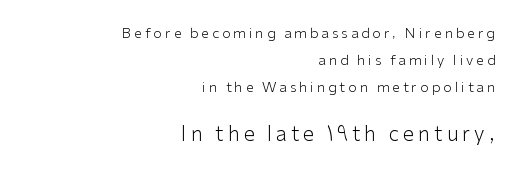
Leading: increased. This sample is right-justified, so line beginnings fall wherever the words allow. Descenders are the only things crossing below the line. The lower block of text is set noticeably larger than the block above it.
